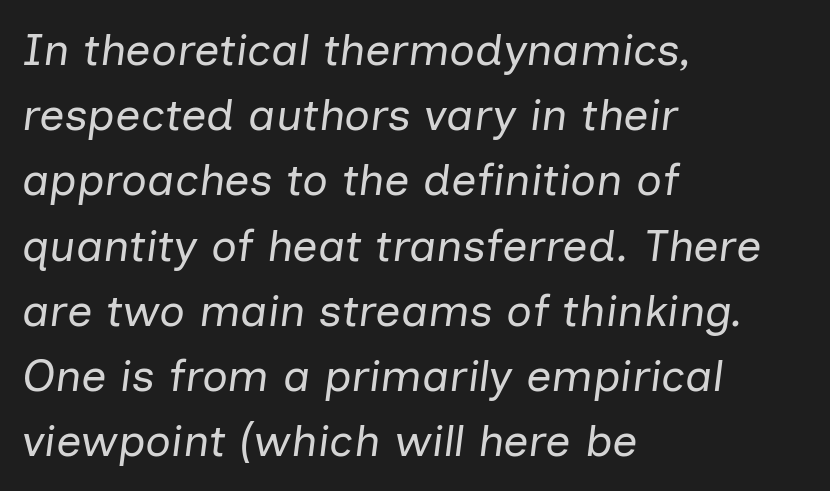
{"italic": "yes", "lean": "right", "slant_degrees": 7, "bold": "no", "weight": "regular", "width": "normal", "stroke_contrast": "low", "x_height": "medium", "monospaced": "no", "underline": "no", "align": "left", "line_spacing": "normal", "line_spacing_ratio": 1.45, "letter_spacing": "normal", "letter_spacing_em": 0.0, "glyph_px": 45}
